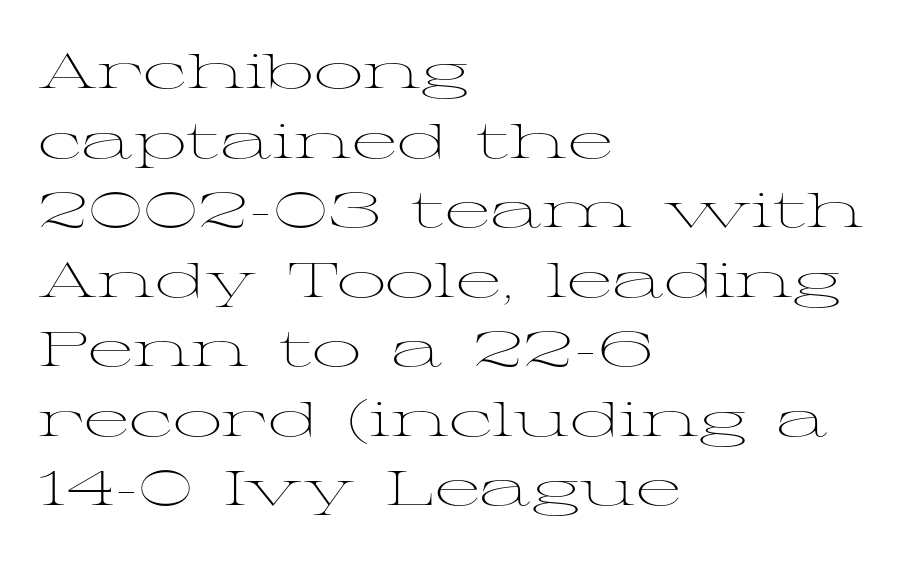
{"serif": "yes", "italic": "no", "bold": "no", "weight": "light", "width": "wide", "stroke_contrast": "medium", "x_height": "medium", "monospaced": "no", "underline": "no", "align": "left", "line_spacing": "normal", "line_spacing_ratio": 1.42, "letter_spacing": "normal", "letter_spacing_em": 0.0, "glyph_px": 49}
